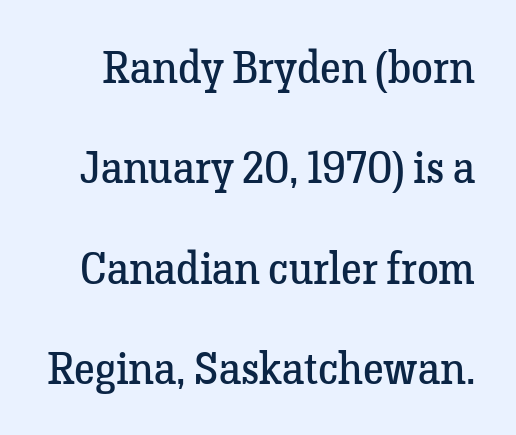
The image shows 44 px regular-weight serif type, upright; set loose line spacing (2.28x), normal letter spacing, not underlined; low stroke contrast and a medium x-height.
